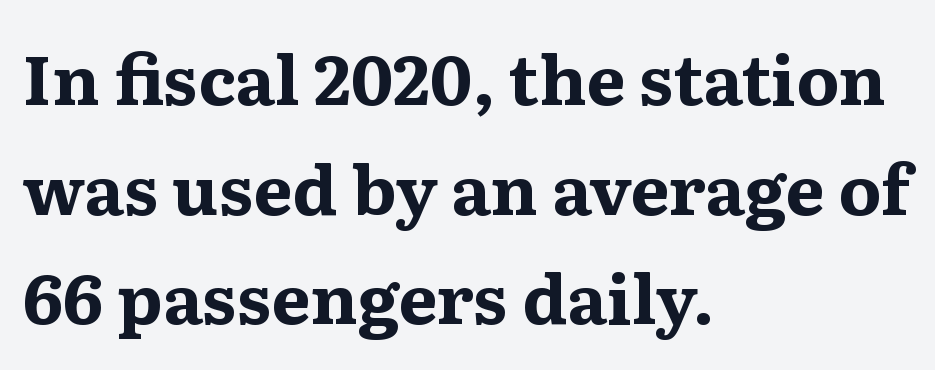
The image shows 69 px bold, wide serif type, upright; set left-aligned, normal line spacing (1.59x), normal letter spacing, not underlined; medium stroke contrast and a medium x-height.
